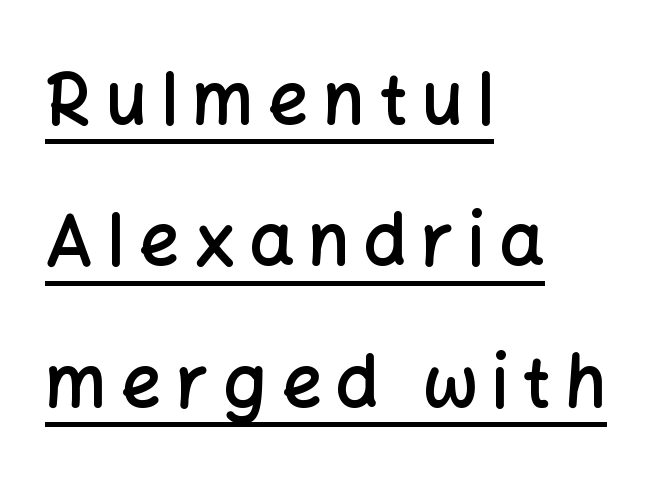
Q: Is the text bold? A: Semi-bold.
Q: Is the text italic (slanted)? A: No, it is upright.
Q: Is the typeface a serif or a sans-serif typeface? A: Sans-serif.
Q: Is the text underlined? A: Yes.
Q: How is the paragraph aligned? A: Left-aligned.
Q: Is the spacing between letters normal or unusually wide? A: Unusually wide.
Q: Is the spacing between lines tight, normal or loose? A: Loose.
Q: Width (condensed, normal, or wide)? A: Normal.
Q: Stroke contrast? A: Low.
Q: x-height? A: Medium.
Q: Monospaced? A: No.
